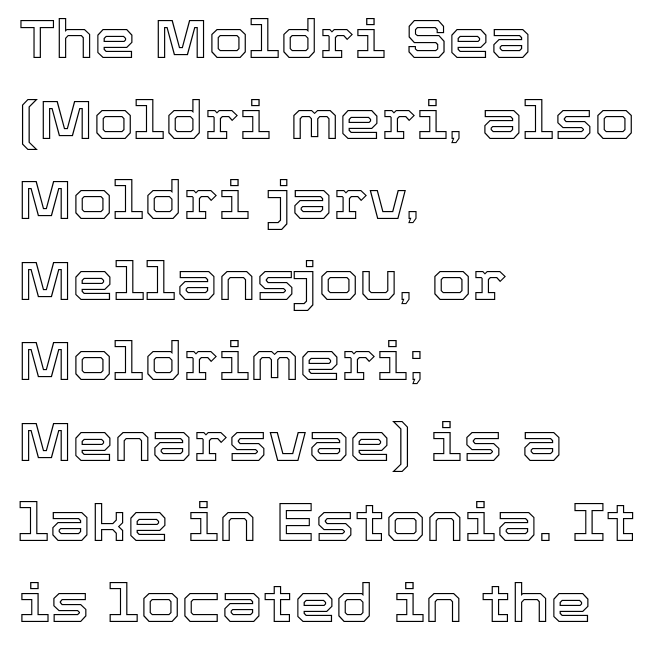
The image shows 53 px text type, upright; set left-aligned, normal line spacing (1.52x), normal letter spacing, not underlined; a medium x-height.
